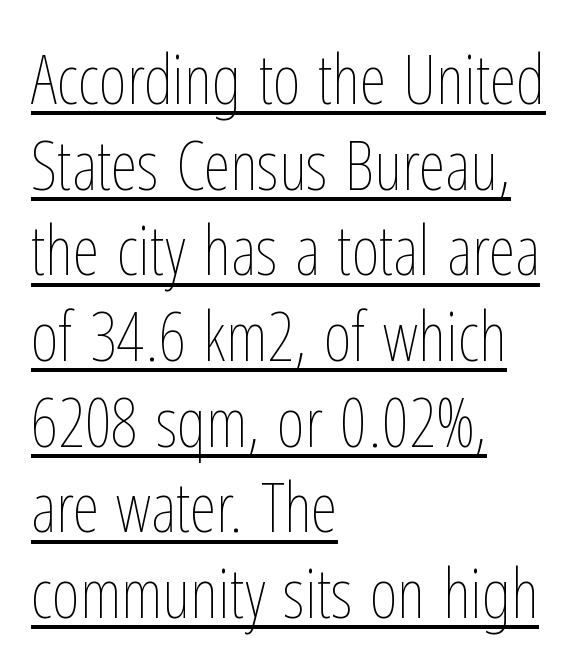
Q: Is the text bold? A: No.
Q: Is the text italic (slanted)? A: No, it is upright.
Q: Is the text underlined? A: Yes.
Q: How is the paragraph aligned? A: Left-aligned.
Q: Is the spacing between letters normal or unusually wide? A: Normal.
Q: Is the spacing between lines tight, normal or loose? A: Normal.
Q: Width (condensed, normal, or wide)? A: Condensed.
Q: Stroke contrast? A: Low.
Q: x-height? A: Medium.
Q: Monospaced? A: No.
